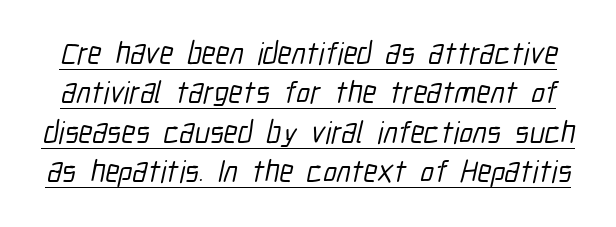
{"serif": "no", "width": "condensed", "stroke_contrast": "low", "x_height": "medium", "monospaced": "no", "underline": "yes", "line_spacing": "normal", "line_spacing_ratio": 1.27, "letter_spacing": "normal", "letter_spacing_em": 0.0, "glyph_px": 31}
